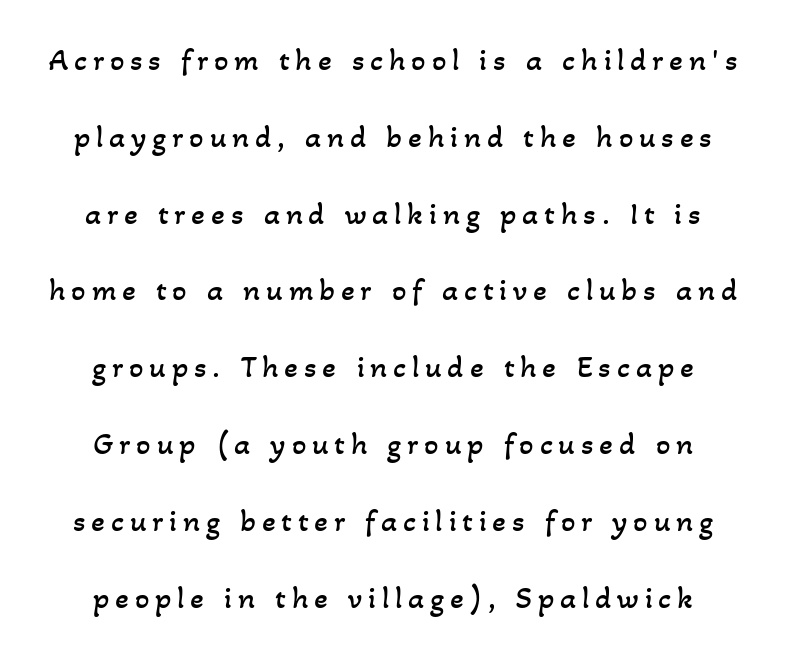
{"bold": "no", "weight": "regular", "width": "normal", "stroke_contrast": "low", "x_height": "small", "monospaced": "no", "underline": "no", "line_spacing": "loose", "line_spacing_ratio": 2.4, "glyph_px": 32}
